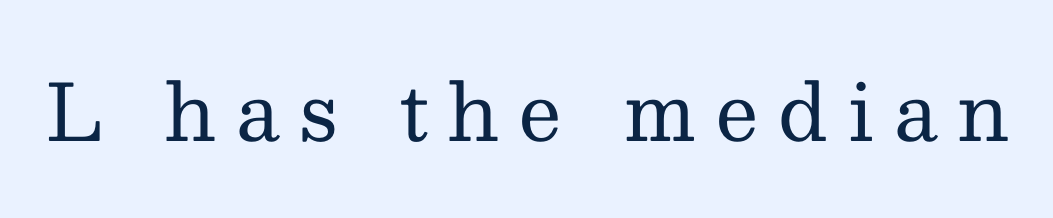
The image shows 78 px regular-weight serif type, upright; set unusually wide letter spacing (+0.24 em), not underlined; medium stroke contrast and a medium x-height.
